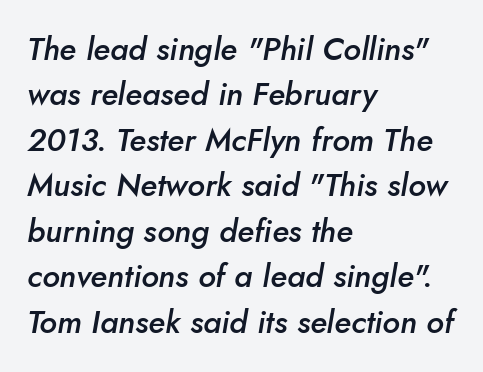
The image shows 32 px semibold type, italic (leaning right); set left-aligned, normal line spacing (1.42x), normal letter spacing, not underlined; low stroke contrast and a small x-height.
